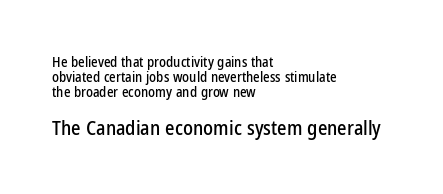
{"italic": "no", "underline": "no", "align": "left", "line_spacing": "tight", "line_spacing_ratio": 1.08, "letter_spacing": "normal", "letter_spacing_em": 0.0, "larger_block": "second", "size_ratio": 1.43, "glyph_px": 20}
